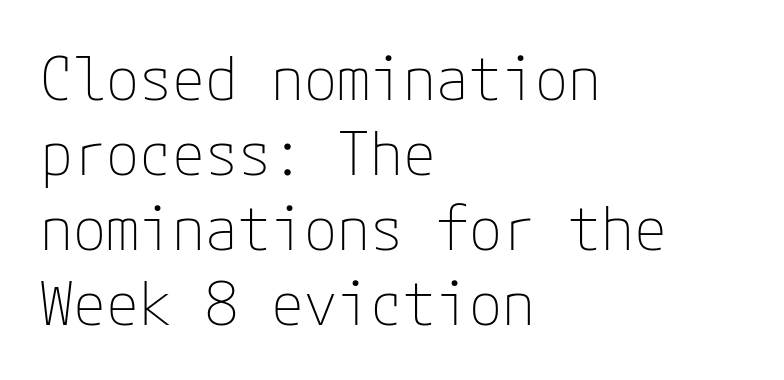
The image shows 60 px thin sans-serif type, upright; set left-aligned, normal line spacing (1.25x), normal letter spacing, not underlined; low stroke contrast and a medium x-height.
